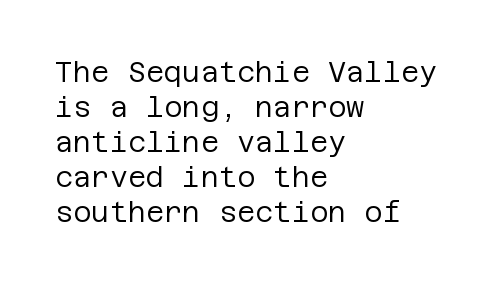
Q: Is the text bold? A: No.
Q: Is the text italic (slanted)? A: No, it is upright.
Q: Is the typeface a serif or a sans-serif typeface? A: Sans-serif.
Q: Is the text underlined? A: No.
Q: How is the paragraph aligned? A: Left-aligned.
Q: Is the spacing between letters normal or unusually wide? A: Normal.
Q: Is the spacing between lines tight, normal or loose? A: Normal.
Q: Width (condensed, normal, or wide)? A: Normal.
Q: Stroke contrast? A: Low.
Q: x-height? A: Large.
